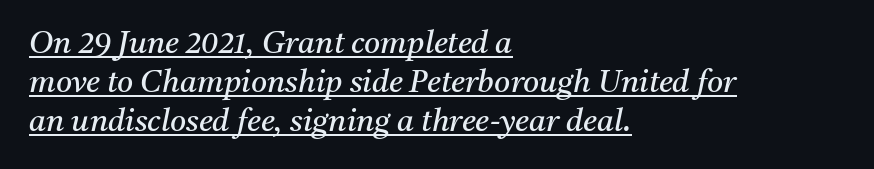
{"serif": "yes", "italic": "yes", "lean": "right", "slant_degrees": 11, "bold": "no", "weight": "regular", "width": "normal", "stroke_contrast": "medium", "x_height": "medium", "monospaced": "no", "underline": "yes", "align": "left", "line_spacing": "normal", "line_spacing_ratio": 1.26, "letter_spacing": "normal", "letter_spacing_em": 0.0, "glyph_px": 31}
